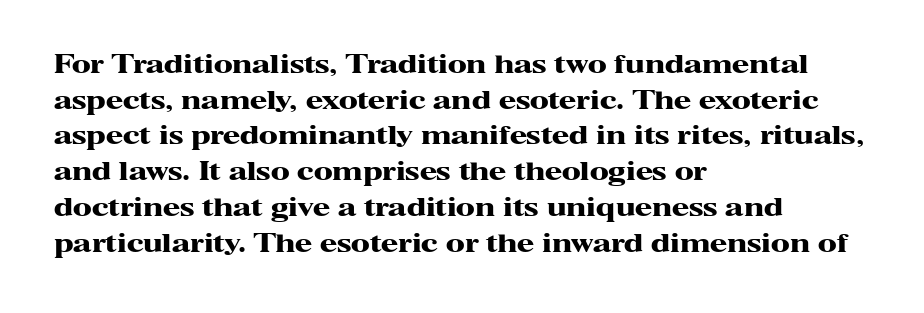
Q: Is the text bold? A: Yes.
Q: Is the text italic (slanted)? A: No, it is upright.
Q: Is the text underlined? A: No.
Q: How is the paragraph aligned? A: Left-aligned.
Q: Is the spacing between letters normal or unusually wide? A: Normal.
Q: Is the spacing between lines tight, normal or loose? A: Normal.
